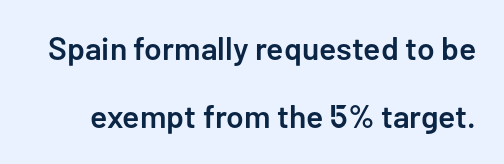
The image shows 32 px semibold sans-serif type, upright; set loose line spacing (2.13x), normal letter spacing, not underlined; low stroke contrast and a medium x-height.
